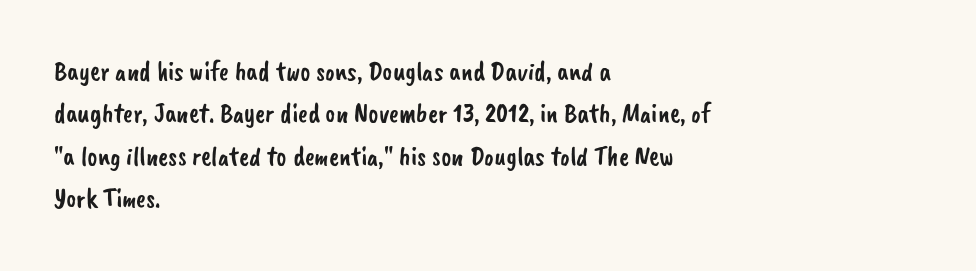
The image shows 27 px text type; set left-aligned, normal line spacing (1.57x), normal letter spacing, not underlined.
